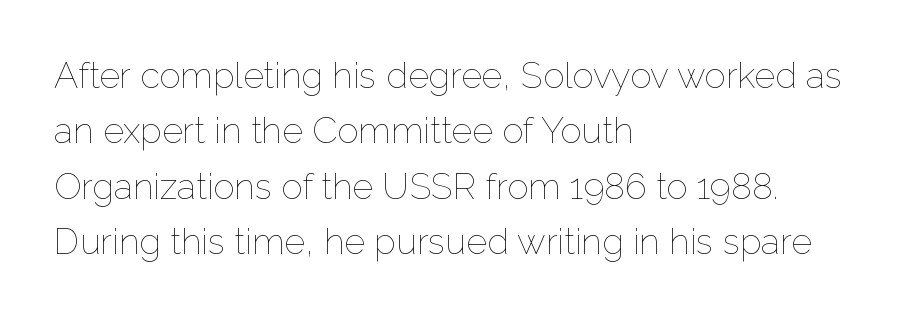
Characters remain perfectly vertical along every line. The rendering uses natural spacing where letterforms have individual widths. No word sits above an underline. Each word holds together tightly as a unit, with standard inter-letter gaps. The lines sit at an ordinary, default distance from one another.
